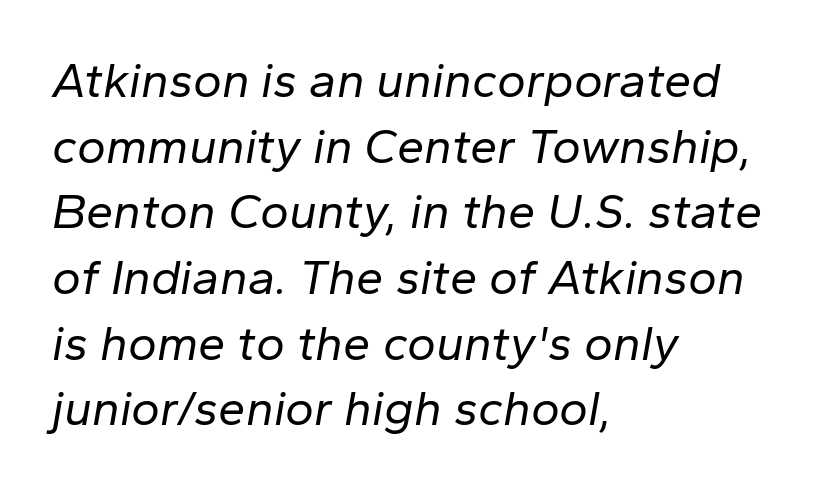
The image shows 49 px regular-weight type, italic (leaning right); set left-aligned, normal line spacing (1.34x), normal letter spacing, not underlined; low stroke contrast and a medium x-height.
